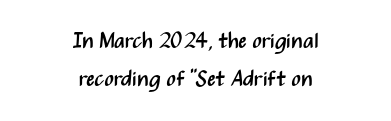
{"italic": "no", "bold": "no", "underline": "no", "align": "center", "line_spacing_ratio": 1.72, "letter_spacing": "normal", "letter_spacing_em": 0.0, "glyph_px": 22}
